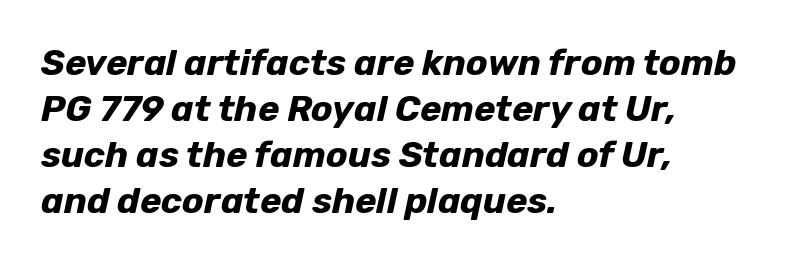
Think of a printed novel: that variable character pitch is what you see here. Every row of glyphs begins at an identical x-position on the left. Students, observe: this is what conventionally led text looks like. You'd pick this weight for a headline — it's a proper bold. Quick note: underline off. These lines keep a tight, regular rhythm from letter to letter.
